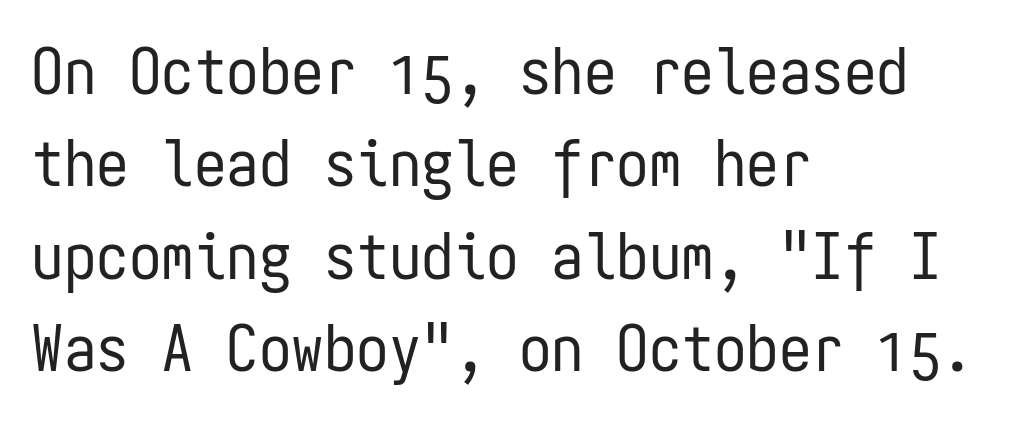
Q: Is the text bold? A: No.
Q: Is the text italic (slanted)? A: No, it is upright.
Q: Is the typeface a serif or a sans-serif typeface? A: Sans-serif.
Q: Is the text underlined? A: No.
Q: How is the paragraph aligned? A: Left-aligned.
Q: Is the spacing between letters normal or unusually wide? A: Normal.
Q: Is the spacing between lines tight, normal or loose? A: Normal.
Q: Width (condensed, normal, or wide)? A: Condensed.
Q: Stroke contrast? A: Low.
Q: x-height? A: Medium.
Q: Monospaced? A: Yes.
